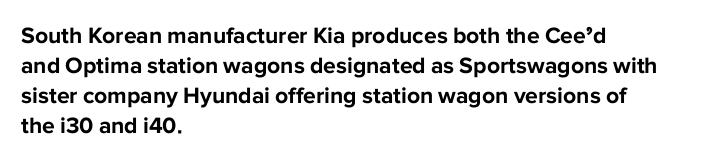
Designer's note — italics off, roman on. Clear beneath every line of the passage. Set as a true bold cut, around the 700 mark. How would I describe the line gaps? Plain and ordinary.
